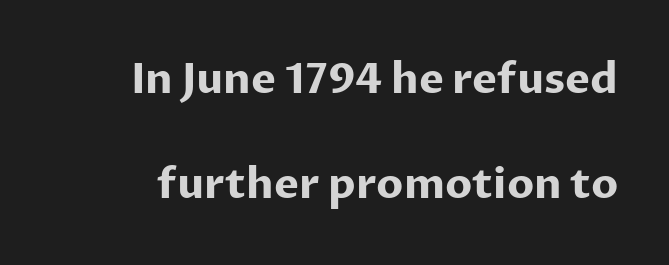
Q: Is the text bold? A: Yes.
Q: Is the text italic (slanted)? A: No, it is upright.
Q: Is the typeface a serif or a sans-serif typeface? A: Sans-serif.
Q: Is the text underlined? A: No.
Q: Is the spacing between letters normal or unusually wide? A: Normal.
Q: Is the spacing between lines tight, normal or loose? A: Loose.
Q: Width (condensed, normal, or wide)? A: Normal.
Q: Stroke contrast? A: Low.
Q: x-height? A: Medium.
Q: Monospaced? A: No.
